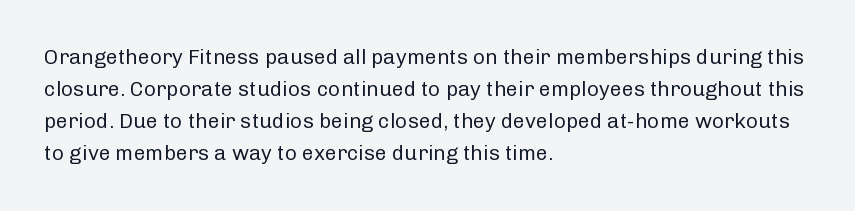
Q: Is the text bold? A: No.
Q: Is the text italic (slanted)? A: No, it is upright.
Q: Is the text underlined? A: No.
Q: How is the paragraph aligned? A: Left-aligned.
Q: Is the spacing between letters normal or unusually wide? A: Normal.
Q: Is the spacing between lines tight, normal or loose? A: Normal.
